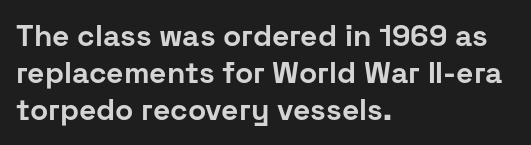
{"serif": "no", "italic": "no", "bold": "yes", "weight": "bold", "width": "normal", "stroke_contrast": "low", "x_height": "medium", "monospaced": "no", "underline": "no", "align": "left", "line_spacing_ratio": 1.23, "letter_spacing": "normal", "letter_spacing_em": 0.0, "glyph_px": 30}
